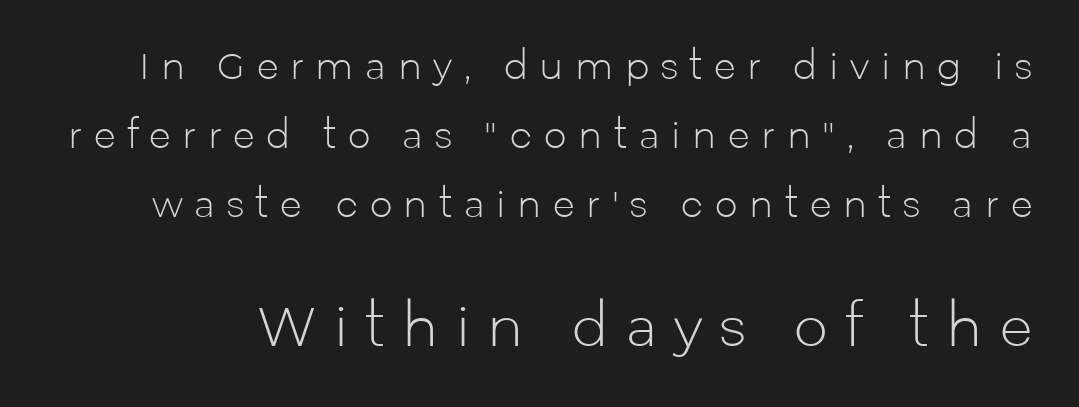
Q: Is the text bold? A: No.
Q: Is the text italic (slanted)? A: No, it is upright.
Q: Is the typeface a serif or a sans-serif typeface? A: Sans-serif.
Q: Is the text underlined? A: No.
Q: Is the spacing between letters normal or unusually wide? A: Unusually wide.
Q: Is the spacing between lines tight, normal or loose? A: Loose.
Q: Which block of text is set in a larger size, the first (top) or the second (bottom)? A: The second (bottom) one.
Q: Width (condensed, normal, or wide)? A: Normal.
Q: Stroke contrast? A: Low.
Q: x-height? A: Medium.
Q: Monospaced? A: No.
